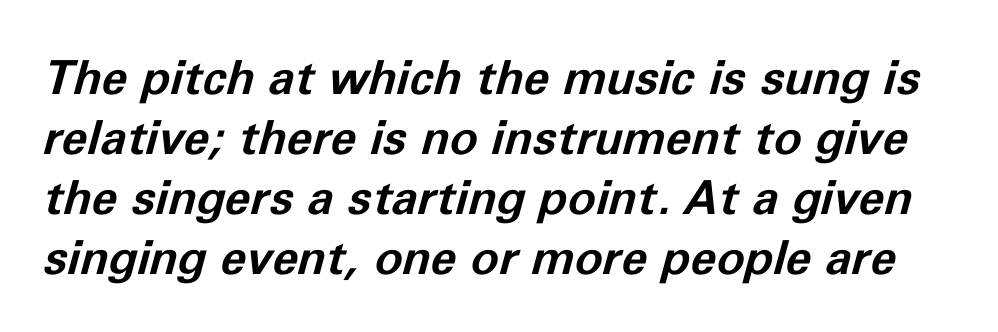
The image shows 47 px bold type, italic (leaning right); set normal line spacing (1.28x), normal letter spacing, not underlined; low stroke contrast and a medium x-height.
